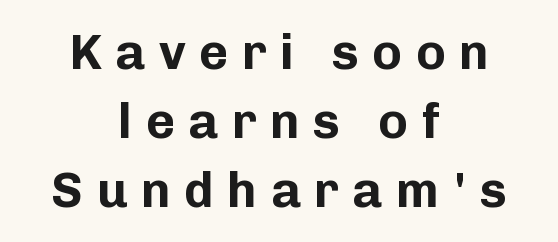
The passage shown has open, widely tracked lettering throughout. Each glyph is drawn with heavy, bold strokes. Leading: standard. The specimen omits any rule beneath the text block's lines.
